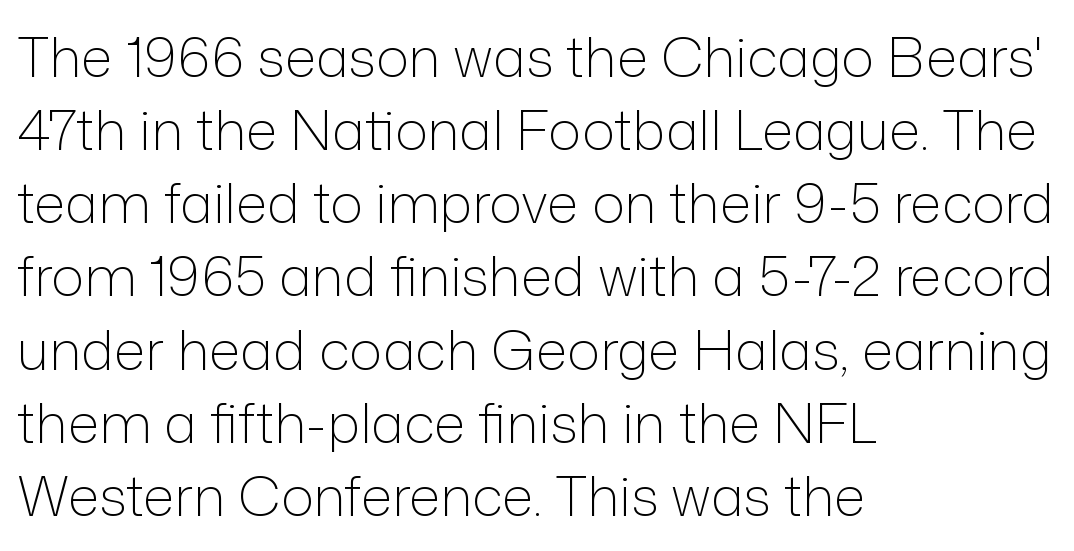
{"serif": "no", "italic": "no", "bold": "no", "weight": "light", "width": "normal", "stroke_contrast": "low", "x_height": "medium", "monospaced": "no", "underline": "no", "align": "left", "line_spacing": "normal", "line_spacing_ratio": 1.33, "letter_spacing": "normal", "letter_spacing_em": 0.0, "glyph_px": 55}
